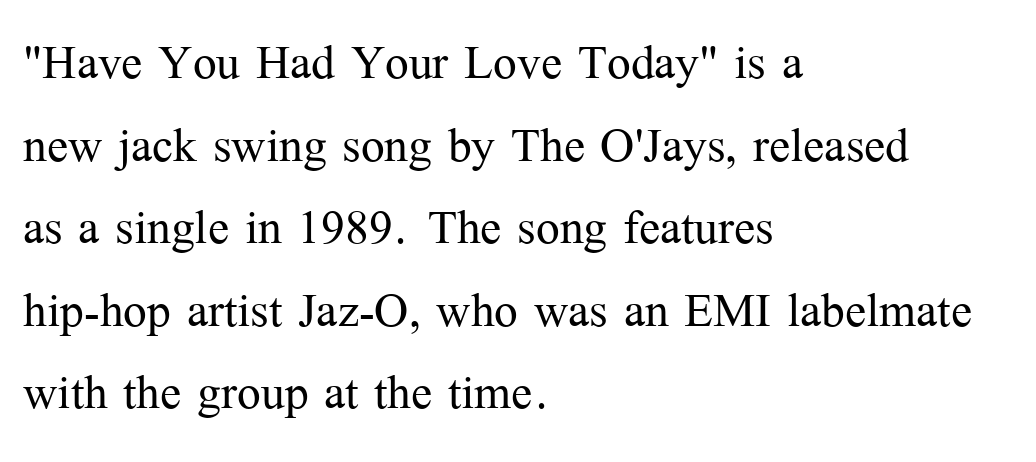
Is this a fixed-width face? No — the glyphs have proportional, varying widths. Quick note: not italic, upright. Just letters on the line, the space beneath them empty. Regular leading.
